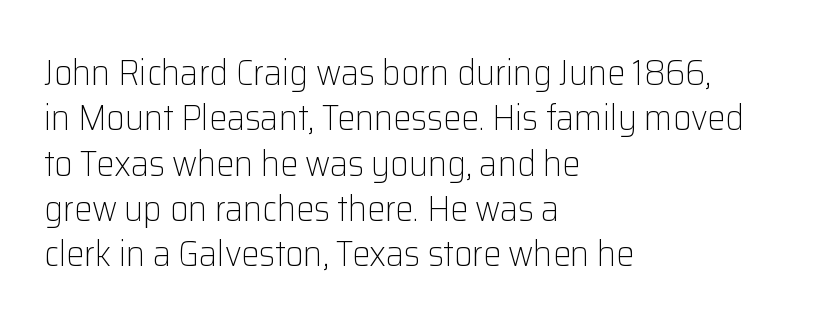
If you drew a ruler down the left edge, every line would touch it. The block of text has a typical density, with ordinary space between rows. Looks like regular typesetting: each glyph gets only the width it needs. The weight would be labelled regular, book, light, or lighter still.
